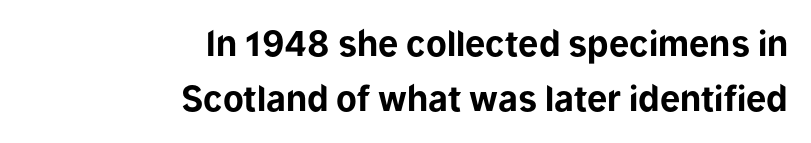
Q: Is the text bold? A: Yes.
Q: Is the text italic (slanted)? A: No, it is upright.
Q: Is the typeface a serif or a sans-serif typeface? A: Sans-serif.
Q: Is the text underlined? A: No.
Q: How is the paragraph aligned? A: Right-aligned.
Q: Is the spacing between letters normal or unusually wide? A: Normal.
Q: Is the spacing between lines tight, normal or loose? A: Normal.
Q: Width (condensed, normal, or wide)? A: Normal.
Q: Stroke contrast? A: Low.
Q: x-height? A: Medium.
Q: Monospaced? A: No.
